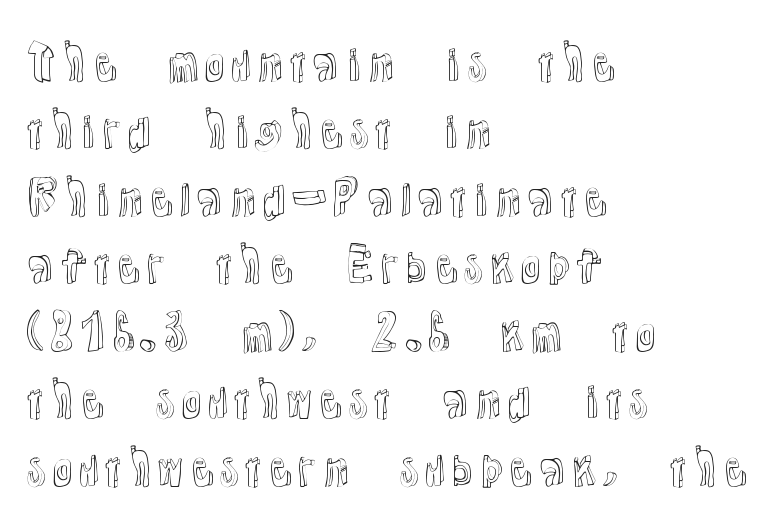
The image shows 45 px text type, upright; set left-aligned, normal line spacing (1.5x), normal letter spacing, not underlined; a medium x-height.
